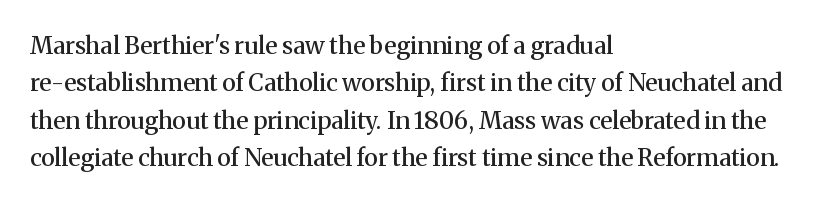
Summary of vertical rhythm: regular, with standard interline spacing. Do the letters lean? They stand straight. The passage is arranged the way most books set body copy — flush left. Bare-footed words on every line. The gaps between neighbouring characters are ordinary and unremarkable.
